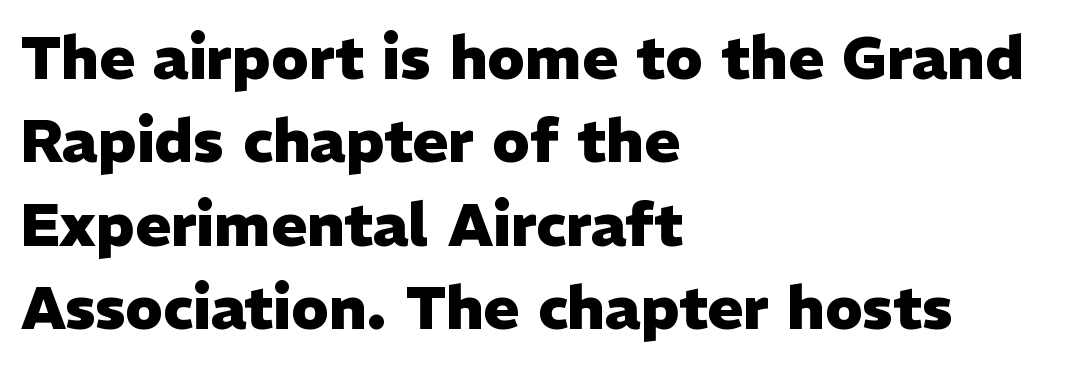
The image shows 60 px heavy sans-serif type, upright; set left-aligned, normal line spacing (1.39x), normal letter spacing, not underlined; low stroke contrast and a medium x-height.
